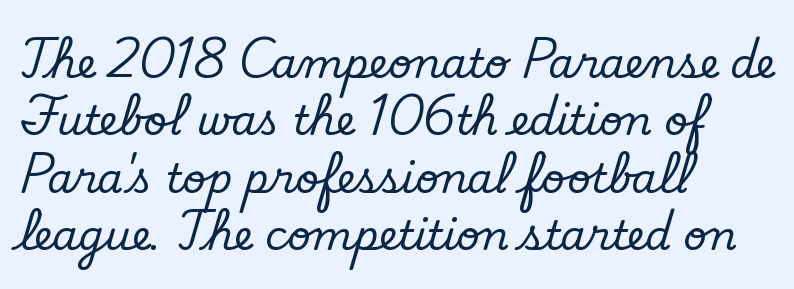
Stroke terminals: seriffed. Compared with typical body copy, the letter spacing here is the same. Successive baselines arrive at the customary interval. Casual observation: everything's shoved over to the left. The rendering uses natural spacing where letterforms have individual widths.
